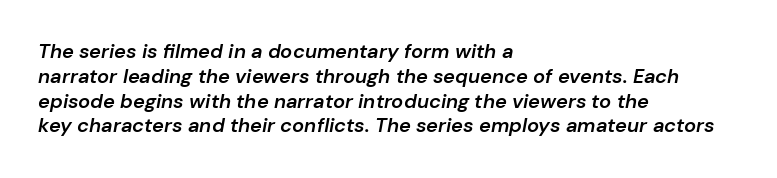
The image shows 20 px text type, italic (leaning right); set left-aligned, line spacing 1.24x, normal letter spacing, not underlined.
